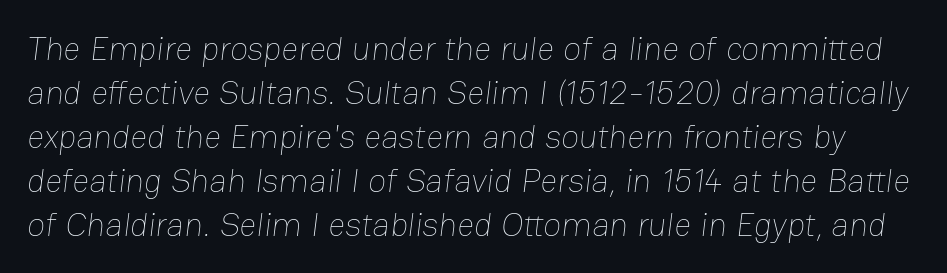
The image shows 33 px thin type; set normal line spacing (1.33x), normal letter spacing, not underlined; low stroke contrast and a medium x-height.
